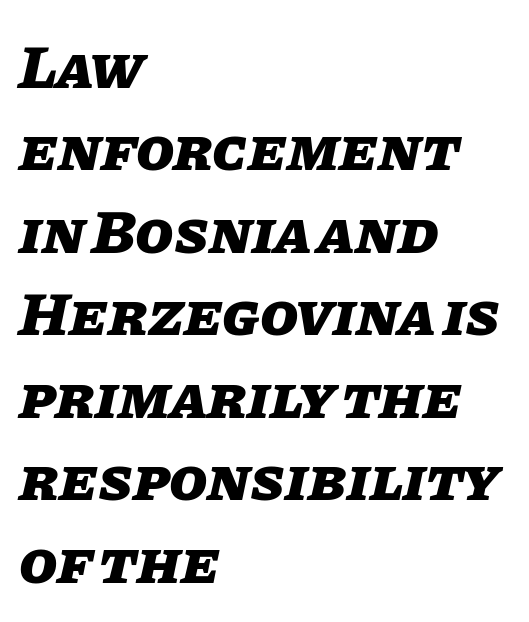
{"italic": "yes", "lean": "right", "slant_degrees": 11, "bold": "yes", "weight": "heavy", "width": "normal", "stroke_contrast": "low", "x_height": "large", "monospaced": "no", "underline": "no", "align": "left", "line_spacing": "normal", "line_spacing_ratio": 1.33, "letter_spacing": "normal", "letter_spacing_em": 0.0, "glyph_px": 62}
